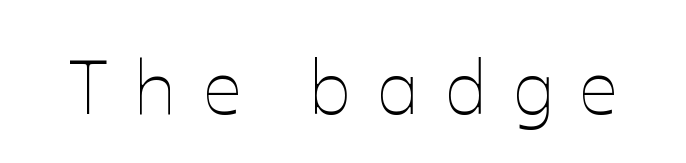
The font's upright variant was chosen for this text. Students, note that the glyphs here are deliberately spaced far apart. The letters look calm and open, with moderate or lighter stems. Check the space under the baseline: it is left empty.
